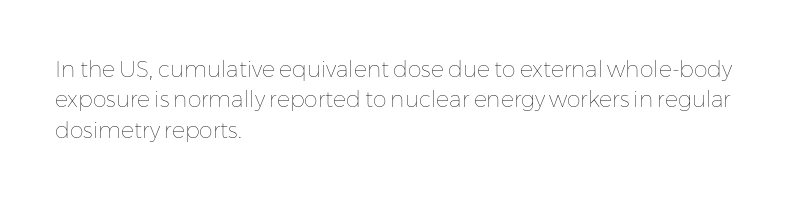
A quiet, ordinary-to-light weight characterises the typeface. The text block is weighted toward the left margin, trailing off unevenly rightward. This rendering leaves character spacing at its baseline value. Characters remain perfectly vertical along every line. The strip under each line holds only bare page.
